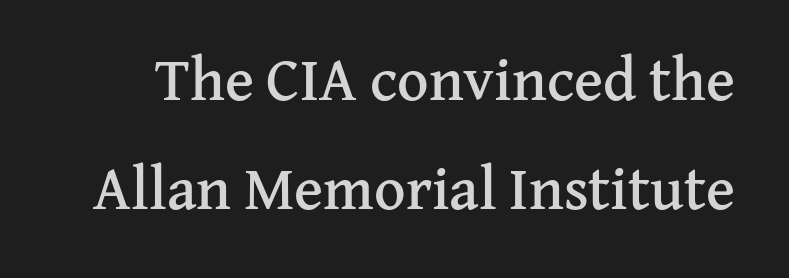
Q: Is the text italic (slanted)? A: No, it is upright.
Q: Is the typeface a serif or a sans-serif typeface? A: Serif.
Q: Is the text underlined? A: No.
Q: Is the spacing between letters normal or unusually wide? A: Normal.
Q: Width (condensed, normal, or wide)? A: Normal.
Q: Stroke contrast? A: Medium.
Q: x-height? A: Medium.
Q: Monospaced? A: No.
